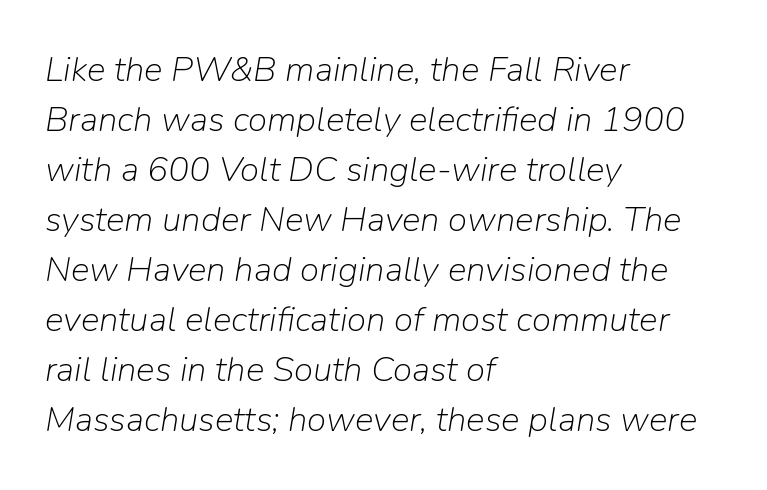
The image shows 35 px light type, italic (leaning right); set left-aligned, normal line spacing (1.43x), normal letter spacing, not underlined; low stroke contrast and a medium x-height.
